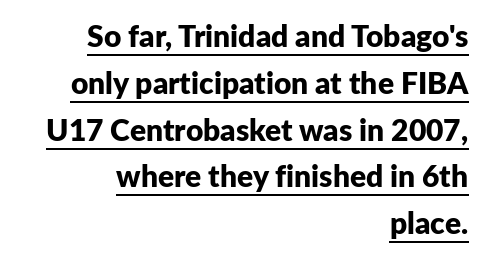
The rendering uses the underline text-decoration. Characters follow at the spacing the type designer built in. Leading matches the norm, producing a regular column. Line endings align vertically; line beginnings do not. Check where the strokes stop: nothing finishes them off — pure sans.
